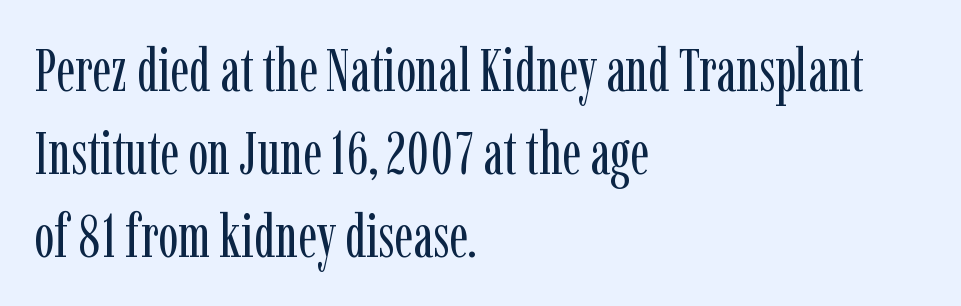
{"serif": "yes", "italic": "no", "bold": "no", "weight": "regular", "width": "condensed", "stroke_contrast": "low", "x_height": "medium", "monospaced": "no", "underline": "no", "align": "left", "line_spacing": "normal", "line_spacing_ratio": 1.38, "letter_spacing": "normal", "letter_spacing_em": 0.0, "glyph_px": 60}
